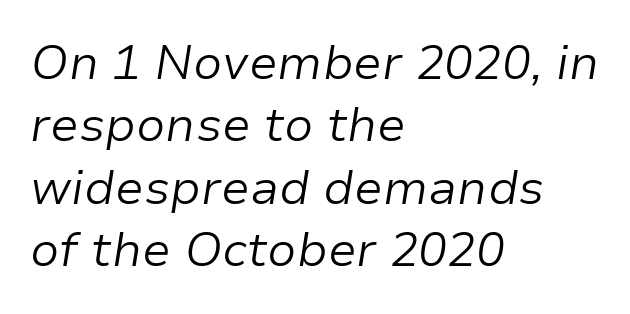
The image shows 48 px light type, italic (leaning right); set left-aligned, normal line spacing (1.3x), normal letter spacing, not underlined; low stroke contrast and a medium x-height.
